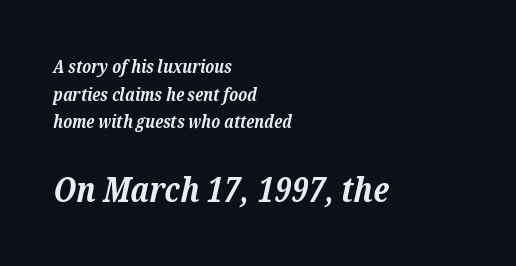
{"serif": "yes", "italic": "yes", "lean": "right", "slant_degrees": 12, "bold": "yes", "weight": "bold", "width": "normal", "stroke_contrast": "low", "x_height": "medium", "monospaced": "no", "underline": "no", "align": "left", "line_spacing": "normal", "line_spacing_ratio": 1.53, "letter_spacing": "normal", "letter_spacing_em": 0.0, "larger_block": "second", "size_ratio": 1.94, "glyph_px": 35}
